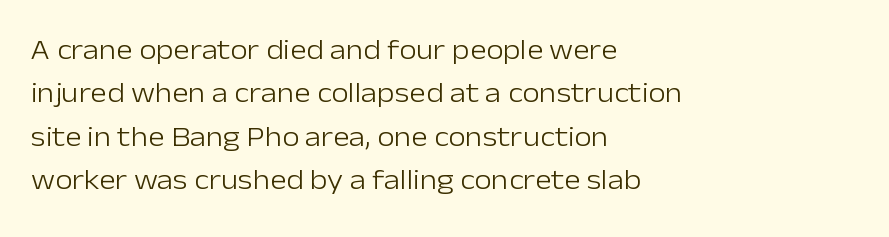
Students, observe: this is what conventionally led text looks like. These lines keep a tight, regular rhythm from letter to letter. The passage shown is typed in a proportional face where columns would drift. A clean baseline with only descenders dipping below it.
